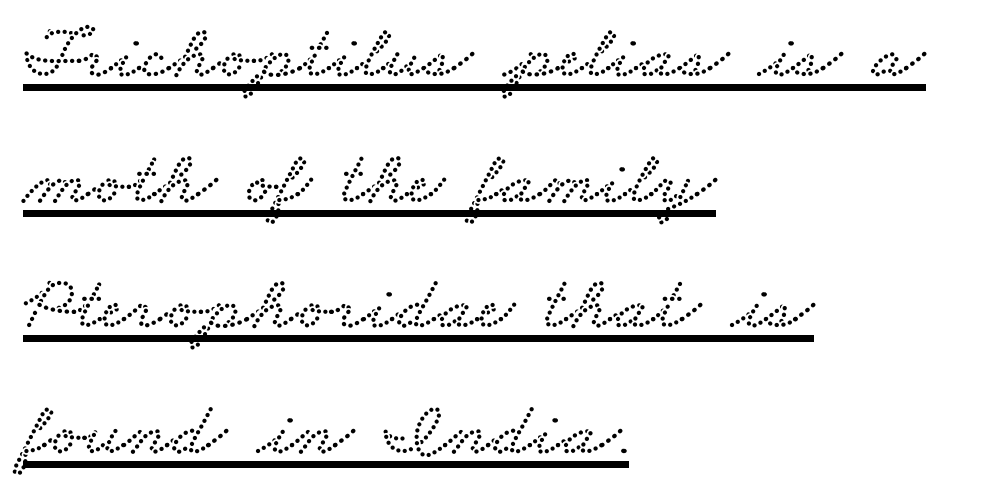
Q: Is the typeface a serif or a sans-serif typeface? A: Serif.
Q: Is the text underlined? A: Yes.
Q: How is the paragraph aligned? A: Left-aligned.
Q: Is the spacing between letters normal or unusually wide? A: Normal.
Q: Is the spacing between lines tight, normal or loose? A: Normal.
Q: Width (condensed, normal, or wide)? A: Wide.
Q: Stroke contrast? A: Low.
Q: x-height? A: Small.
Q: Monospaced? A: No.
